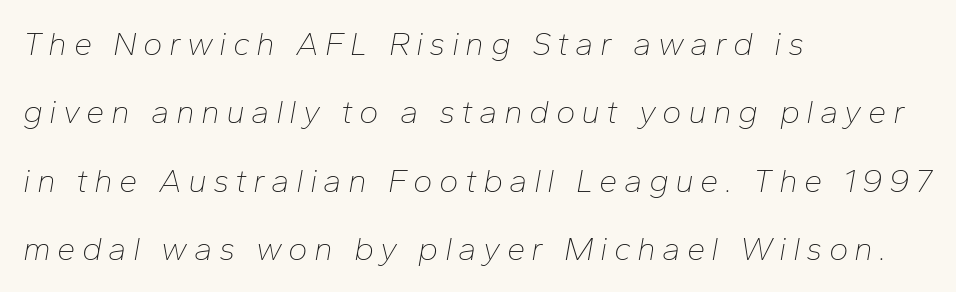
Q: Is the text bold? A: No.
Q: Is the text italic (slanted)? A: Yes, it leans right by about 10 degrees.
Q: Is the text underlined? A: No.
Q: How is the paragraph aligned? A: Left-aligned.
Q: Is the spacing between lines tight, normal or loose? A: Loose.
Q: Width (condensed, normal, or wide)? A: Normal.
Q: Stroke contrast? A: Low.
Q: x-height? A: Medium.
Q: Monospaced? A: No.
